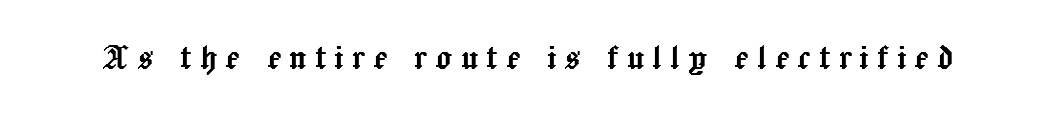
The image shows 42 px text type, upright; set not underlined; a medium x-height.
